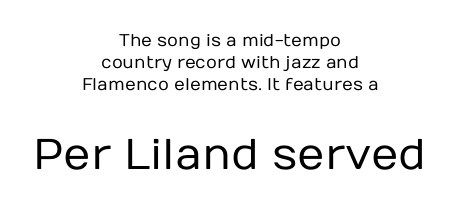
The image shows 43 px regular-weight sans-serif type, upright; set centered, normal line spacing (1.28x), normal letter spacing, not underlined; the second (bottom) block is 2.53x larger; low stroke contrast and a medium x-height.
